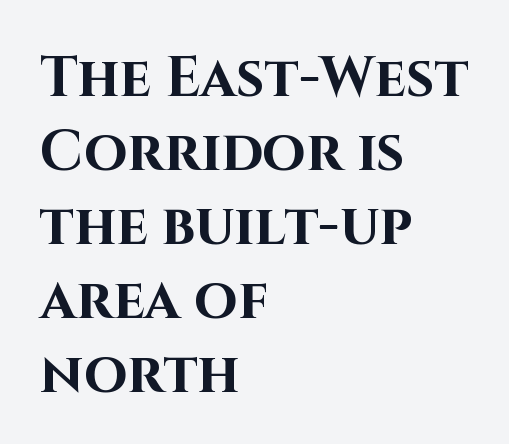
{"serif": "no", "italic": "no", "bold": "yes", "weight": "bold", "width": "normal", "stroke_contrast": "high", "x_height": "large", "monospaced": "no", "underline": "no", "align": "left", "line_spacing": "normal", "line_spacing_ratio": 1.32, "letter_spacing": "normal", "letter_spacing_em": 0.0, "glyph_px": 56}
